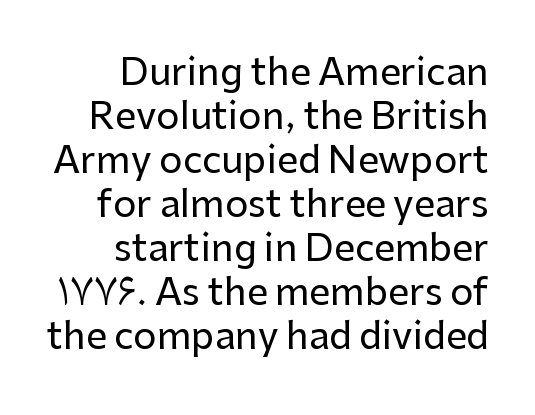
The image shows 37 px sans-serif type, upright; set right-aligned, line spacing 1.19x, normal letter spacing, not underlined; low stroke contrast and a medium x-height.
